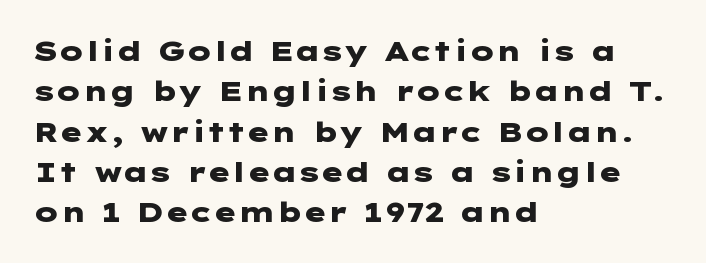
{"serif": "no", "italic": "no", "bold": "yes", "weight": "heavy", "width": "wide", "stroke_contrast": "low", "x_height": "medium", "underline": "no", "align": "left", "line_spacing": "normal", "line_spacing_ratio": 1.44, "letter_spacing": "normal", "letter_spacing_em": 0.0, "glyph_px": 28}
